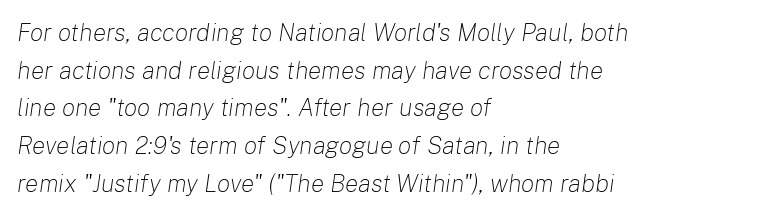
Q: Is the text bold? A: No.
Q: Is the text italic (slanted)? A: Yes, it leans right by about 8 degrees.
Q: Is the text underlined? A: No.
Q: How is the paragraph aligned? A: Left-aligned.
Q: Is the spacing between letters normal or unusually wide? A: Normal.
Q: Is the spacing between lines tight, normal or loose? A: Normal.
